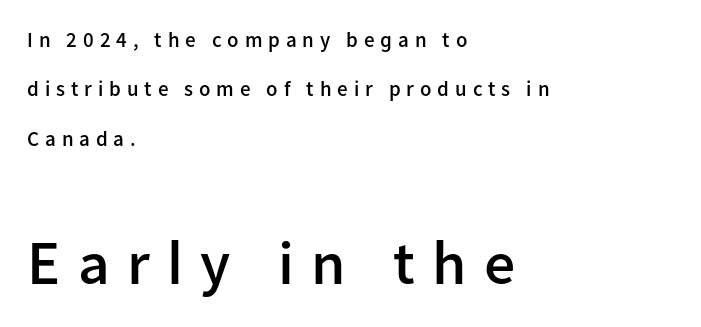
Q: Is the text bold? A: Semi-bold.
Q: Is the text italic (slanted)? A: No, it is upright.
Q: Is the typeface a serif or a sans-serif typeface? A: Sans-serif.
Q: Is the text underlined? A: No.
Q: How is the paragraph aligned? A: Left-aligned.
Q: Is the spacing between letters normal or unusually wide? A: Unusually wide.
Q: Is the spacing between lines tight, normal or loose? A: Loose.
Q: Which block of text is set in a larger size, the first (top) or the second (bottom)? A: The second (bottom) one.
Q: Width (condensed, normal, or wide)? A: Normal.
Q: Stroke contrast? A: Low.
Q: x-height? A: Medium.
Q: Monospaced? A: No.
